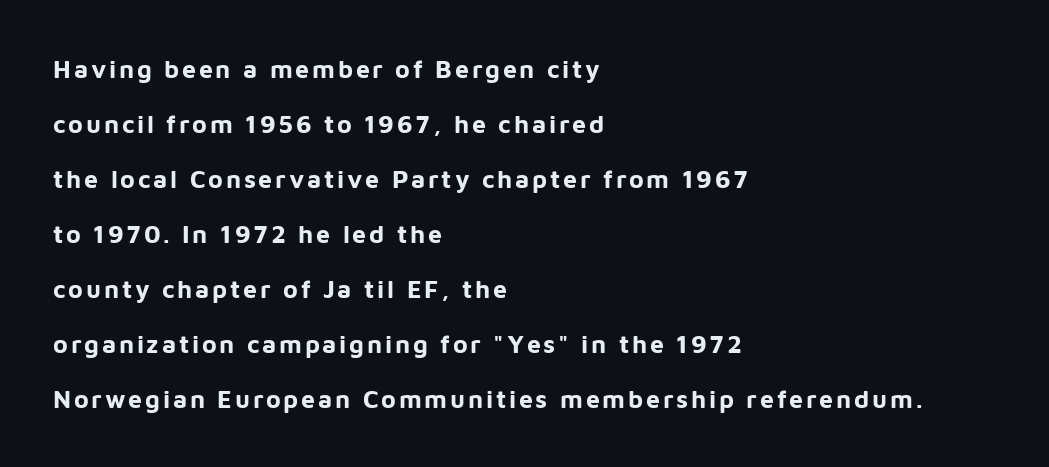
This sample uses an upright cut, with every glyph sitting square on the baseline. This rendering features lettering with no underline. Stroke thickness is high; the sample reads as a true bold. How would I describe the line gaps? Wide and relaxed.
